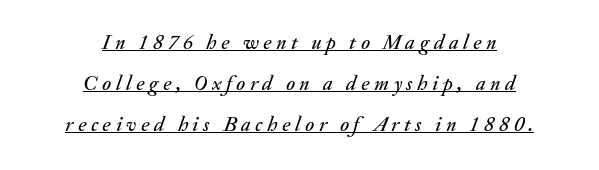
The image shows 21 px text type, italic (leaning right); set centered, loose line spacing (1.95x), unusually wide letter spacing (+0.22 em), underlined.
